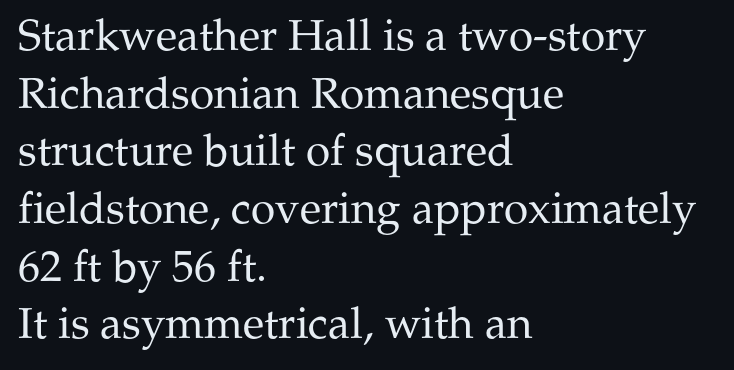
{"serif": "yes", "italic": "no", "bold": "no", "weight": "regular", "width": "normal", "stroke_contrast": "medium", "x_height": "medium", "monospaced": "no", "underline": "no", "align": "left", "line_spacing": "normal", "line_spacing_ratio": 1.31, "letter_spacing": "normal", "letter_spacing_em": 0.0, "glyph_px": 44}
